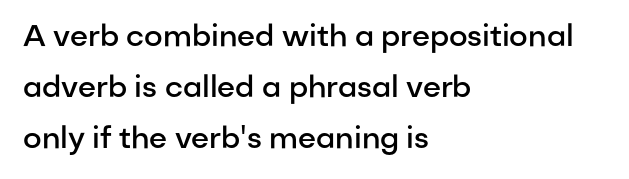
{"serif": "no", "italic": "no", "bold": "semi", "weight": "semibold", "width": "normal", "stroke_contrast": "low", "x_height": "medium", "monospaced": "no", "underline": "no", "align": "left", "line_spacing": "normal", "line_spacing_ratio": 1.7, "letter_spacing": "normal", "letter_spacing_em": 0.0, "glyph_px": 30}
